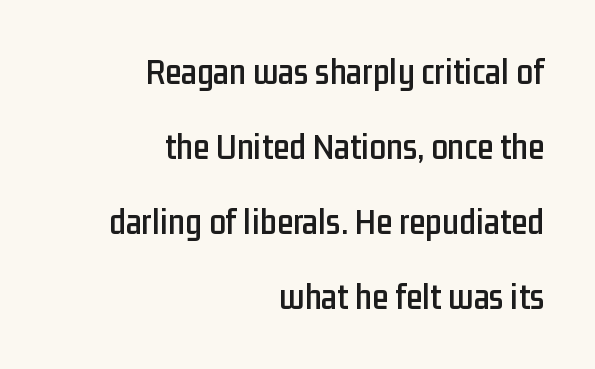
Decoration check: the copy has no underline. Note the varied advance widths — an 'i' is clearly narrower than an 'm'. The passage shown has conventional tracking throughout. Note: no serifs on the glyphs.
